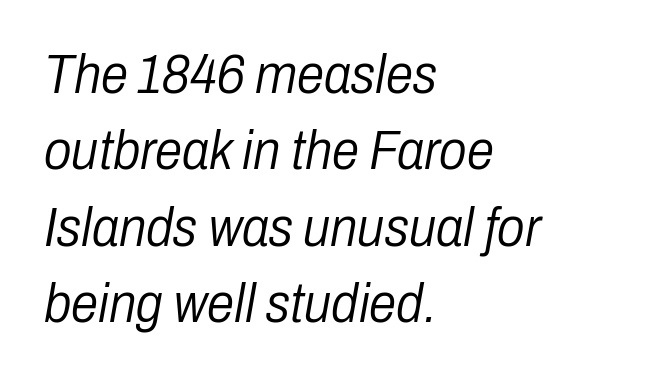
Q: Is the text bold? A: No.
Q: Is the text italic (slanted)? A: Yes, it leans right by about 10 degrees.
Q: Is the text underlined? A: No.
Q: How is the paragraph aligned? A: Left-aligned.
Q: Is the spacing between letters normal or unusually wide? A: Normal.
Q: Is the spacing between lines tight, normal or loose? A: Normal.
Q: Width (condensed, normal, or wide)? A: Condensed.
Q: Stroke contrast? A: Low.
Q: x-height? A: Medium.
Q: Monospaced? A: No.
